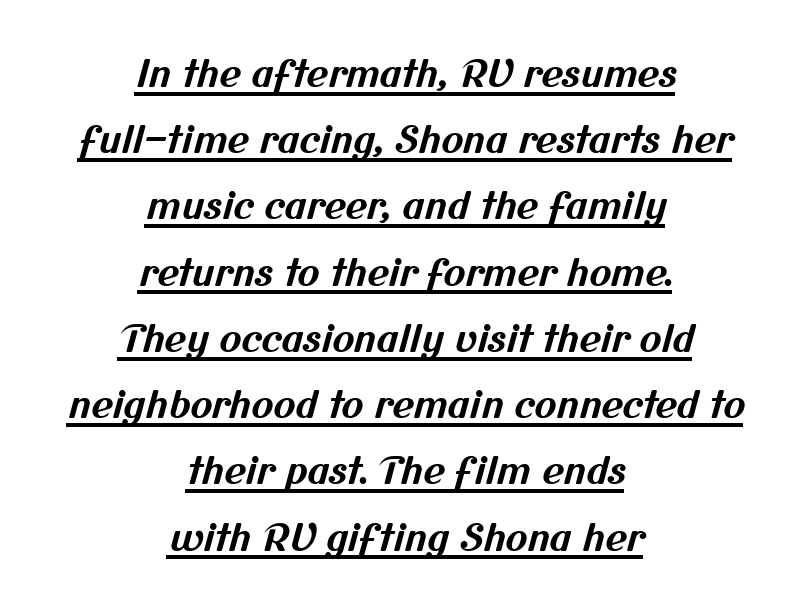
Thick stems and heavy bowls — unmistakably bold. The tracking reads as untouched default to a designer's eye. The passage shown is typeset with a sans-serif family. Is there an underline? Yes — a line sits under the letters. The rendering uses natural spacing where letterforms have individual widths.
